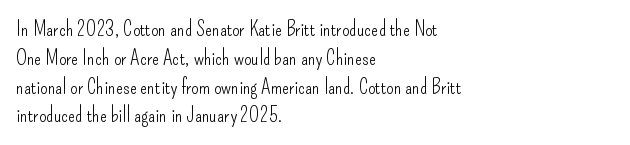
Each new line begins a customary step beneath the previous one. Stems here are at most as thick as an everyday book face. Words appear dense and cohesive because spacing is normal. Descenders hang freely into open space. The axis of the letterforms is exactly vertical.
